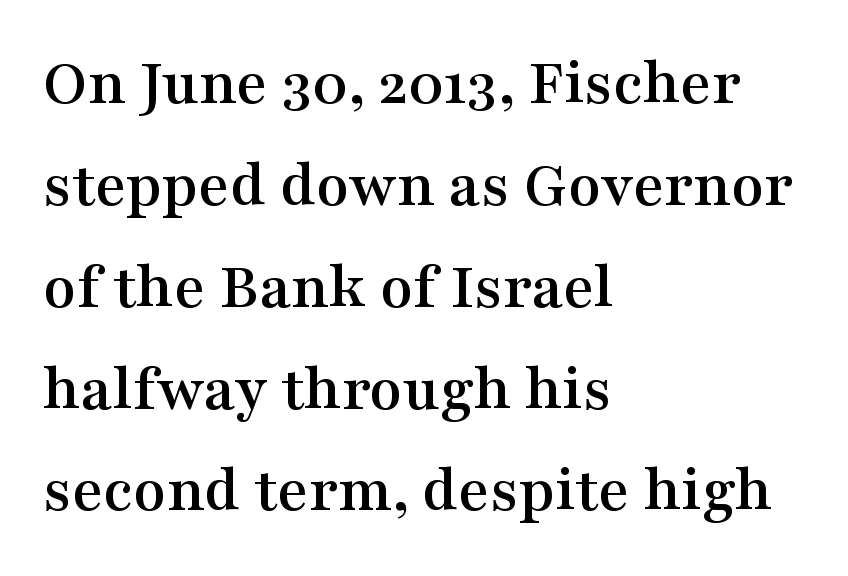
The image shows 67 px wide serif type, upright; set left-aligned, normal line spacing (1.52x), normal letter spacing, not underlined; medium stroke contrast and a medium x-height.
